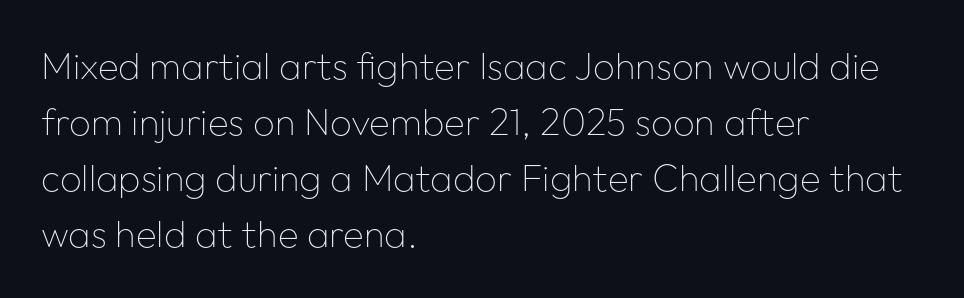
The image shows 38 px thin sans-serif type, upright; set left-aligned, normal line spacing (1.47x), normal letter spacing, not underlined; low stroke contrast and a medium x-height.
